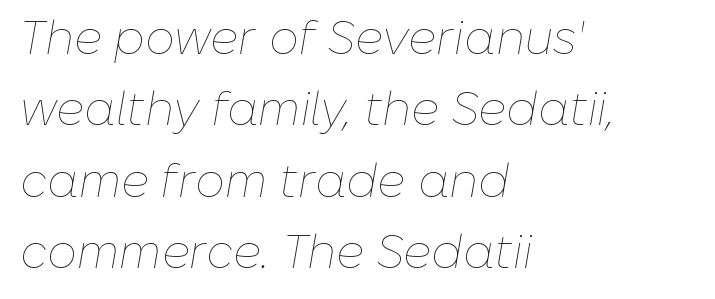
{"italic": "yes", "lean": "right", "slant_degrees": 10, "bold": "no", "weight": "thin", "width": "normal", "stroke_contrast": "low", "x_height": "medium", "monospaced": "no", "underline": "no", "align": "left", "line_spacing": "normal", "line_spacing_ratio": 1.52, "letter_spacing": "normal", "letter_spacing_em": 0.0, "glyph_px": 47}
